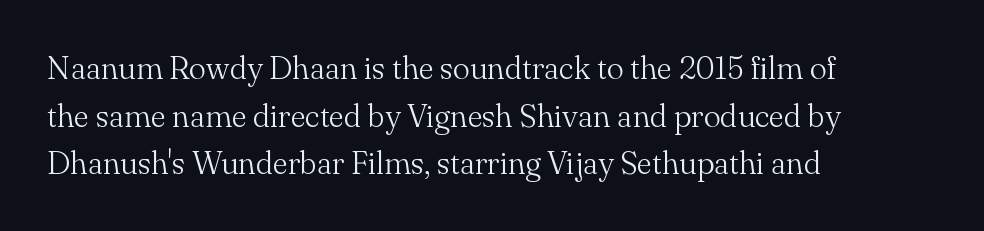
The image shows 32 px light serif type, upright; set left-aligned, normal line spacing (1.49x), normal letter spacing, not underlined; medium stroke contrast and a small x-height.
